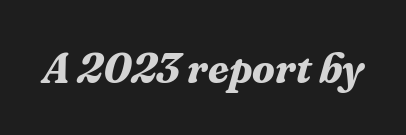
Q: Is the text bold? A: Yes.
Q: Is the text italic (slanted)? A: Yes, it leans right by about 16 degrees.
Q: Is the typeface a serif or a sans-serif typeface? A: Serif.
Q: Is the text underlined? A: No.
Q: Is the spacing between letters normal or unusually wide? A: Normal.
Q: Width (condensed, normal, or wide)? A: Normal.
Q: Stroke contrast? A: Medium.
Q: x-height? A: Medium.
Q: Monospaced? A: No.
